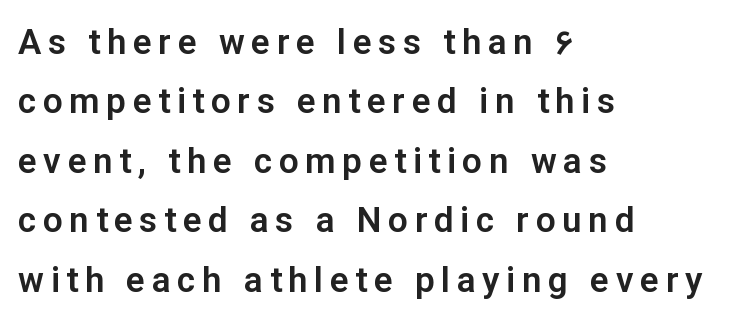
The image shows 35 px sans-serif type, upright; set left-aligned, normal line spacing (1.7x), not underlined; low stroke contrast and a medium x-height.
